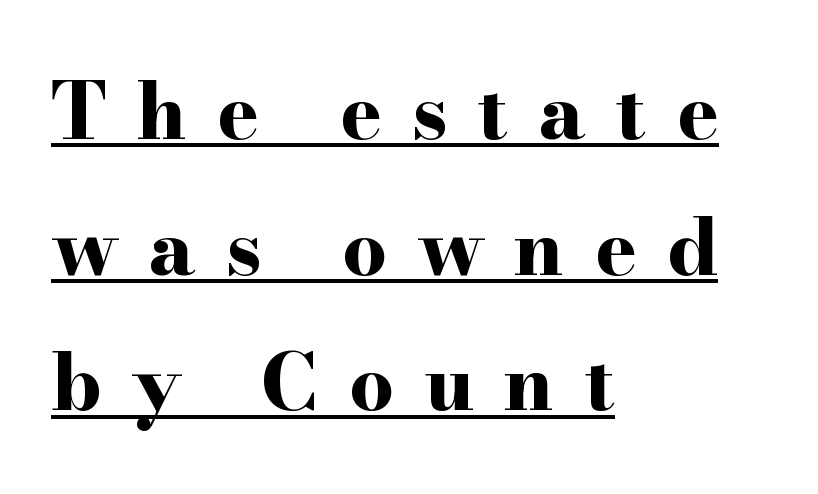
{"serif": "yes", "italic": "no", "bold": "yes", "weight": "bold", "width": "wide", "stroke_contrast": "high", "x_height": "small", "monospaced": "no", "underline": "yes", "align": "left", "line_spacing_ratio": 1.74, "letter_spacing": "wide", "letter_spacing_em": 0.39, "glyph_px": 78}
